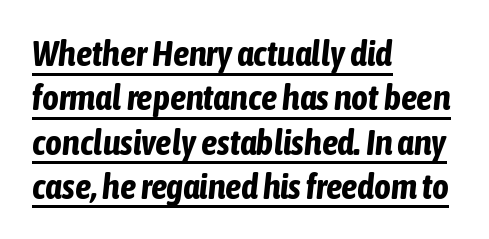
The image shows 36 px bold, condensed type, italic (leaning right); set left-aligned, line spacing 1.23x, normal letter spacing, underlined; low stroke contrast and a medium x-height.
